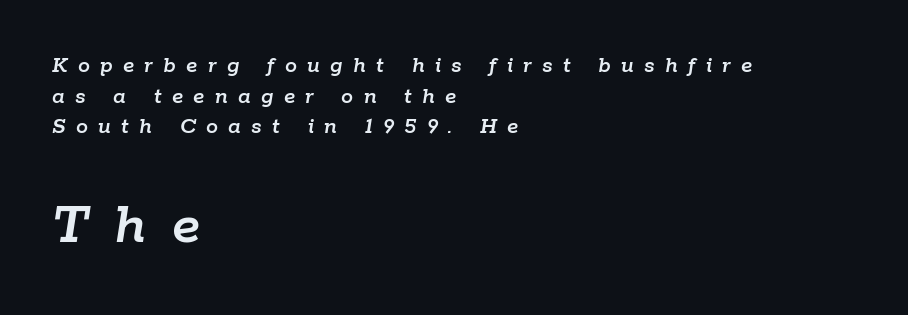
Q: Is the text italic (slanted)? A: Yes, it leans right by about 9 degrees.
Q: Is the text underlined? A: No.
Q: How is the paragraph aligned? A: Left-aligned.
Q: Is the spacing between letters normal or unusually wide? A: Unusually wide.
Q: Is the spacing between lines tight, normal or loose? A: Normal.
Q: Which block of text is set in a larger size, the first (top) or the second (bottom)? A: The second (bottom) one.
Q: Width (condensed, normal, or wide)? A: Normal.
Q: Stroke contrast? A: Low.
Q: x-height? A: Medium.
Q: Monospaced? A: No.
